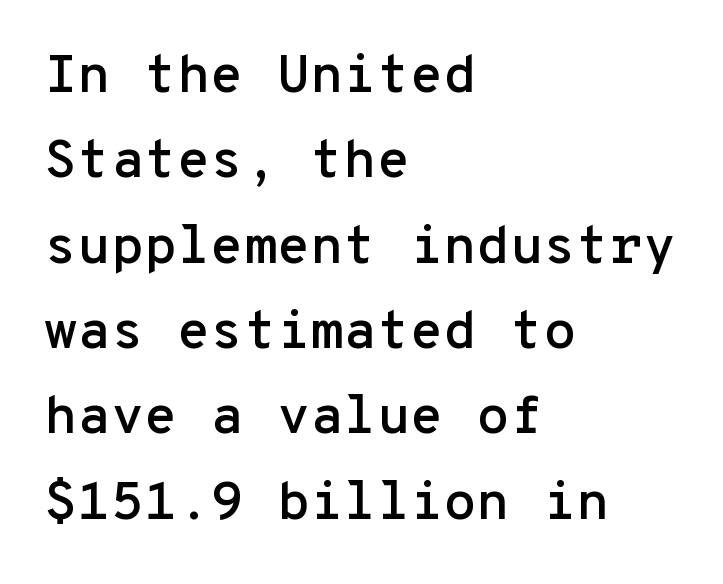
The image shows 54 px sans-serif type, upright, monospaced; set left-aligned, normal line spacing (1.58x), normal letter spacing, not underlined; low stroke contrast and a medium x-height.
